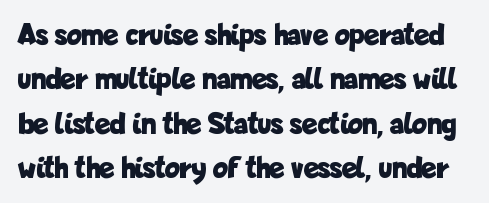
The letters advance in unequal steps, a hallmark of proportional type. Thick stems and heavy bowls — unmistakably bold. Nope, not italic — everything's standing straight. Compared with typical paragraphs, the rows here are spaced about the same. Stroke terminals: plain, sans-serif.
